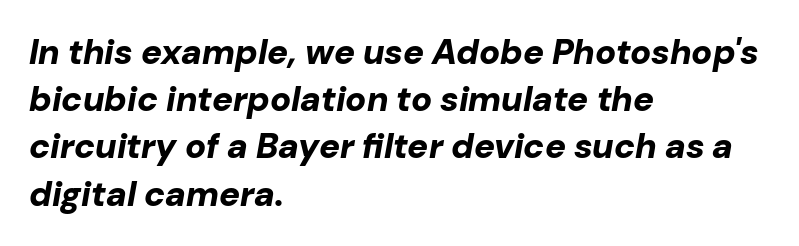
{"italic": "yes", "lean": "right", "slant_degrees": 10, "bold": "yes", "weight": "bold", "width": "normal", "stroke_contrast": "low", "x_height": "medium", "monospaced": "no", "underline": "no", "align": "left", "line_spacing": "normal", "line_spacing_ratio": 1.35, "letter_spacing": "normal", "letter_spacing_em": 0.0, "glyph_px": 35}
